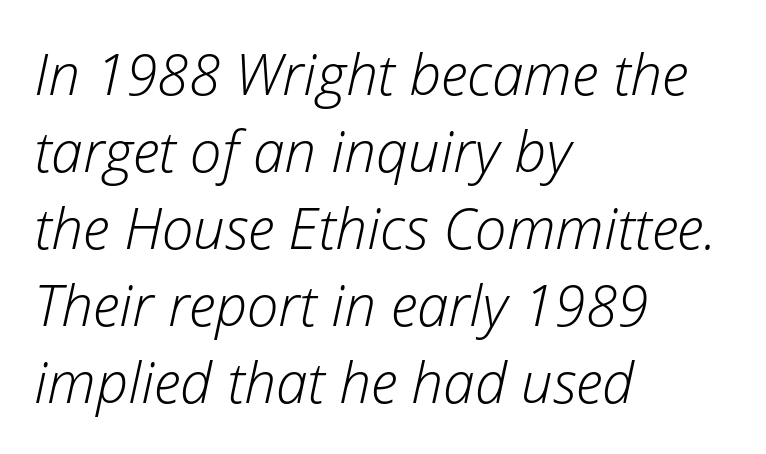
The image shows 57 px light type, italic (leaning right); set left-aligned, normal line spacing (1.35x), normal letter spacing, not underlined; low stroke contrast and a medium x-height.
